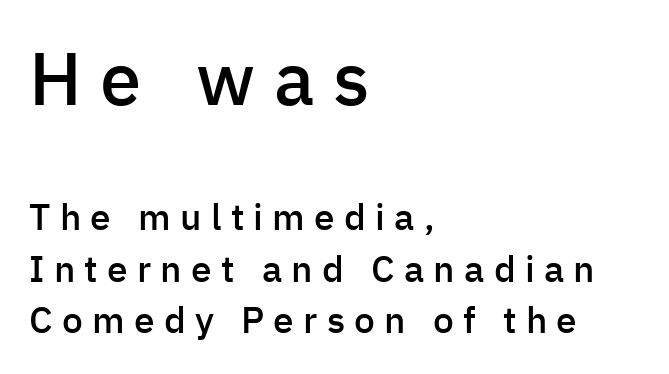
Q: Is the text bold? A: Semi-bold.
Q: Is the text italic (slanted)? A: No, it is upright.
Q: Is the typeface a serif or a sans-serif typeface? A: Sans-serif.
Q: Is the text underlined? A: No.
Q: How is the paragraph aligned? A: Left-aligned.
Q: Is the spacing between letters normal or unusually wide? A: Unusually wide.
Q: Is the spacing between lines tight, normal or loose? A: Normal.
Q: Which block of text is set in a larger size, the first (top) or the second (bottom)? A: The first (top) one.
Q: Width (condensed, normal, or wide)? A: Normal.
Q: Stroke contrast? A: Low.
Q: x-height? A: Medium.
Q: Monospaced? A: No.
